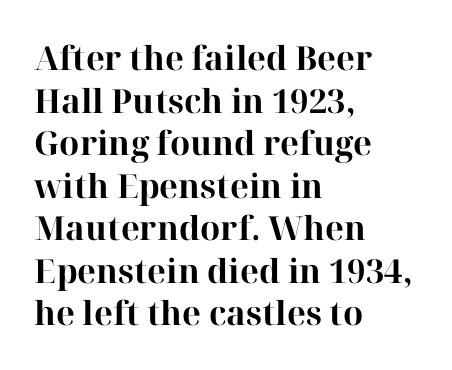
The image shows 33 px bold serif type, upright; set left-aligned, normal line spacing (1.29x), normal letter spacing, not underlined; high stroke contrast and a medium x-height.
